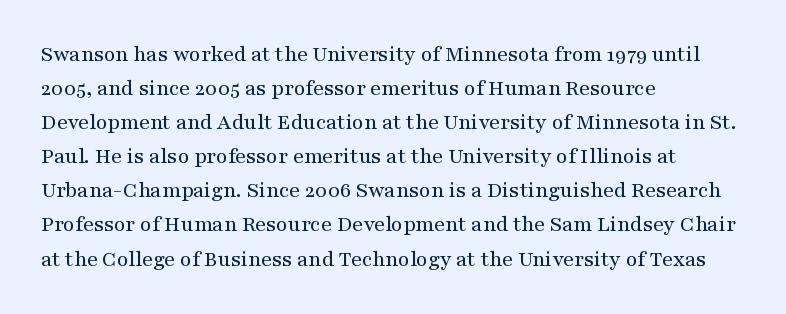
Q: Is the text italic (slanted)? A: No, it is upright.
Q: Is the text underlined? A: No.
Q: How is the paragraph aligned? A: Left-aligned.
Q: Is the spacing between letters normal or unusually wide? A: Normal.
Q: Is the spacing between lines tight, normal or loose? A: Normal.
